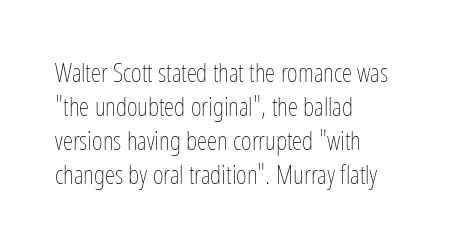
The image shows 26 px text type, upright; set left-aligned, normal line spacing (1.31x), normal letter spacing, not underlined.
